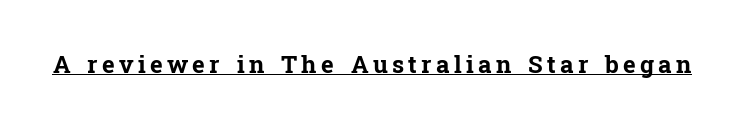
The image shows 24 px bold type, upright; set underlined.
